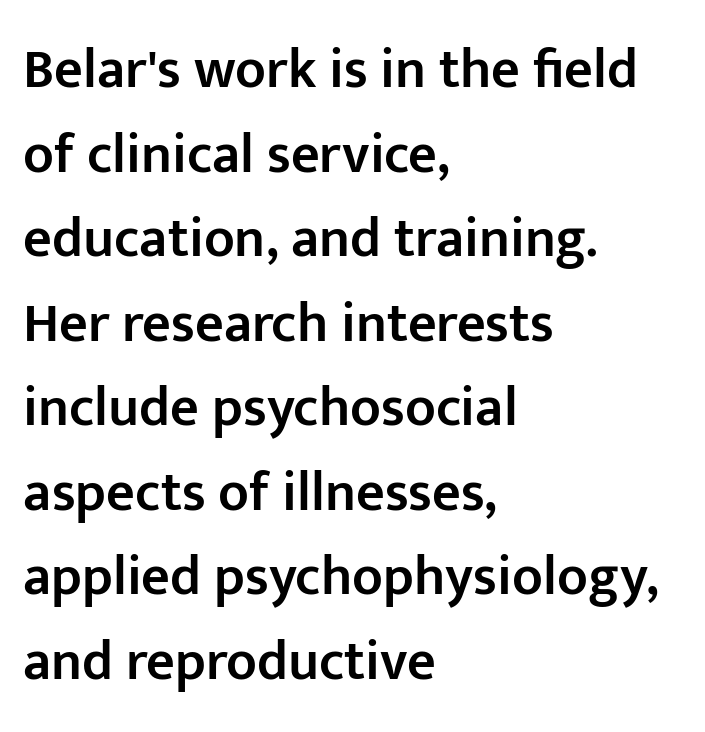
The image shows 56 px semibold sans-serif type, upright; set left-aligned, normal line spacing (1.51x), normal letter spacing, not underlined; low stroke contrast and a medium x-height.
